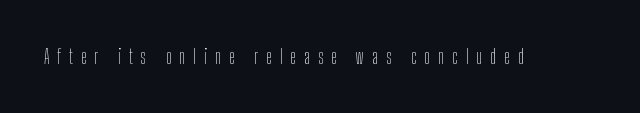
The image shows 20 px text type, upright; set unusually wide letter spacing (+0.39 em), not underlined.
